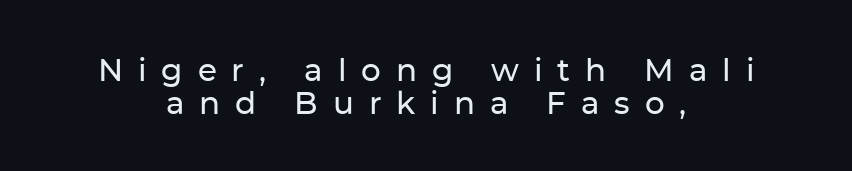
Varying glyph widths throughout — classic text-font behaviour. A typesetter would label this face a sans. Characters follow at a spacing far wider than the type designer built in. Underline: absent. Notice how the passage keeps no hard edge, just a central spine.
